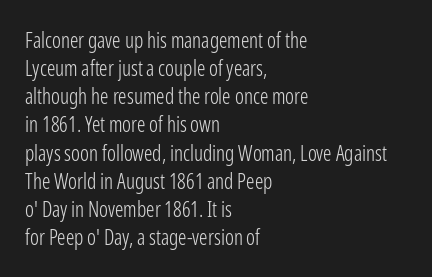
The image shows 21 px text type, upright; set left-aligned, normal line spacing (1.34x), normal letter spacing, not underlined.
